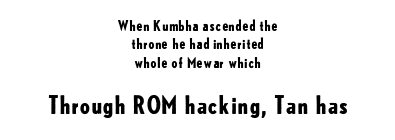
The rendering enlarges the type as you move from the upper chunk to the lower. Does the leading feel generous? No, just average. Neither beginnings nor endings align; midpoints do. Bold? Absolutely — the strokes are thick and heavy. Descenders hang freely into open space. Is there any slant? The stems are plumb.
